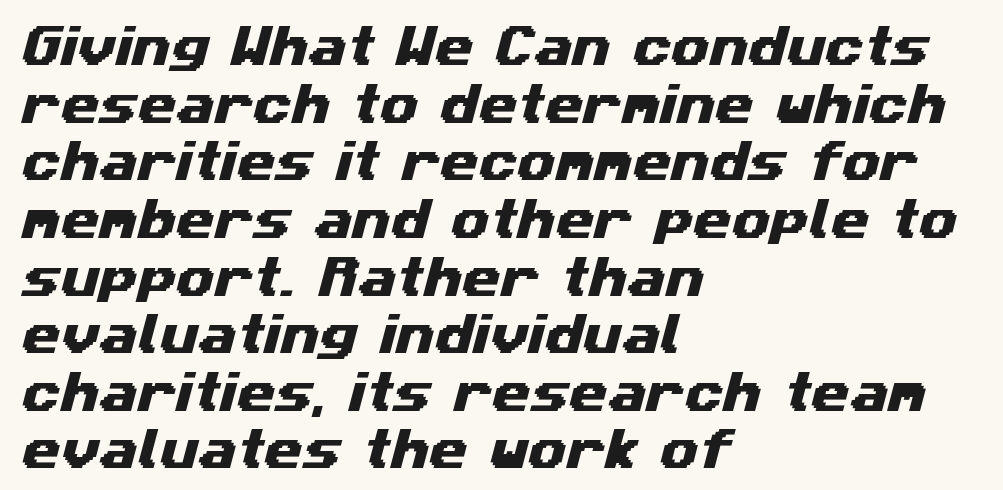
Q: Is the typeface a serif or a sans-serif typeface? A: Sans-serif.
Q: Is the text underlined? A: No.
Q: How is the paragraph aligned? A: Left-aligned.
Q: Is the spacing between letters normal or unusually wide? A: Normal.
Q: Is the spacing between lines tight, normal or loose? A: Normal.
Q: Width (condensed, normal, or wide)? A: Wide.
Q: Stroke contrast? A: Medium.
Q: x-height? A: Medium.
Q: Monospaced? A: No.
